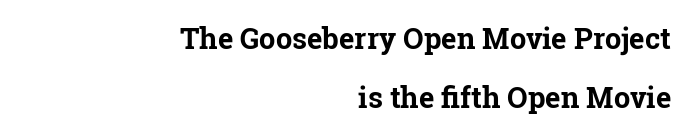
The image shows 29 px bold serif type, upright; set right-aligned, loose line spacing (2.04x), normal letter spacing, not underlined; low stroke contrast and a medium x-height.
